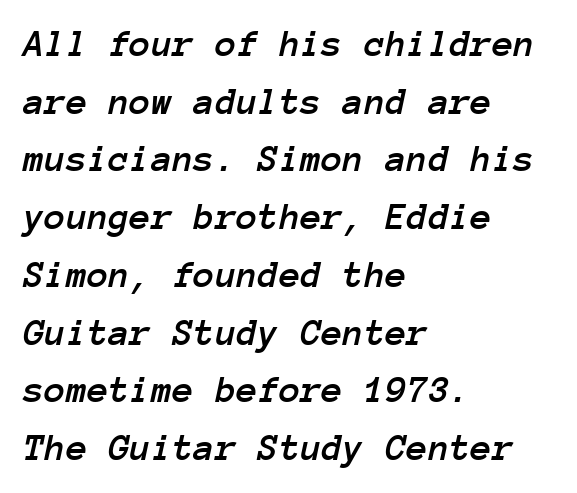
Tracking value appears to be zero — textbook default spacing. Horizontal alignment here is leftward, the default for most running prose. The space between consecutive lines is moderate. A typesetter would call this monospace, since all characters share one set width. There's an unmistakable incline to the writing here. The words here are not underlined.
